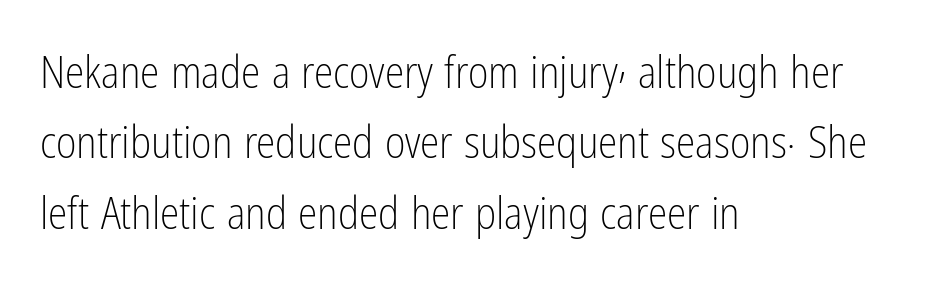
{"serif": "no", "italic": "no", "bold": "no", "weight": "light", "width": "condensed", "stroke_contrast": "low", "x_height": "medium", "monospaced": "no", "underline": "no", "align": "left", "line_spacing": "normal", "line_spacing_ratio": 1.6, "letter_spacing": "normal", "letter_spacing_em": 0.0, "glyph_px": 44}
